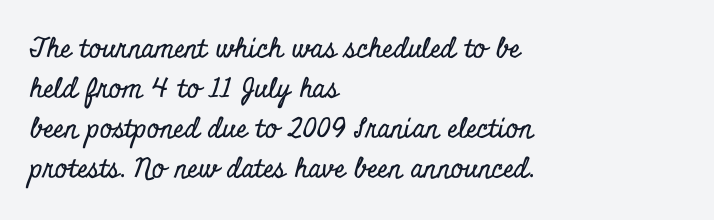
{"underline": "no", "align": "left", "line_spacing": "normal", "line_spacing_ratio": 1.48, "letter_spacing": "normal", "letter_spacing_em": 0.0, "glyph_px": 27}
